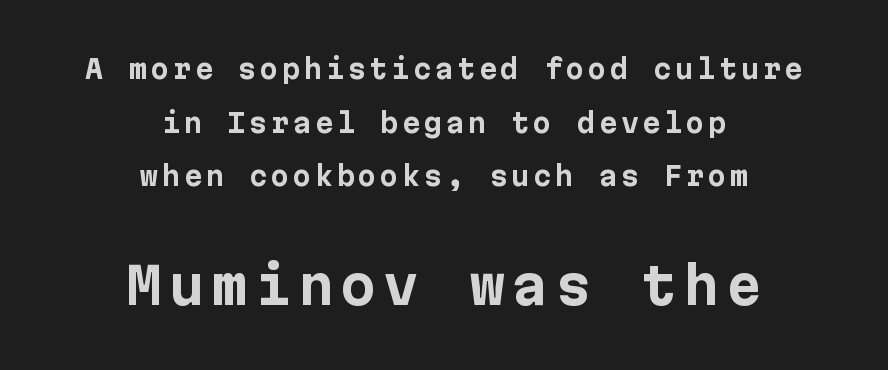
Compared with an ordinary text face, these strokes are far heavier — a full bold. Style check: upright. The compositor balanced each line on the midline. Check the space under the baseline: it is left empty. Classification — sans serif.
